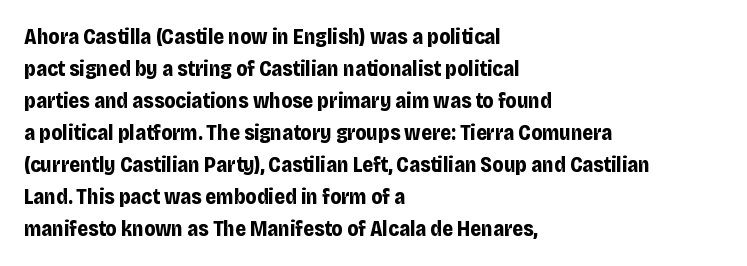
Q: Is the text bold? A: Yes.
Q: Is the text italic (slanted)? A: No, it is upright.
Q: Is the text underlined? A: No.
Q: How is the paragraph aligned? A: Left-aligned.
Q: Is the spacing between letters normal or unusually wide? A: Normal.
Q: Is the spacing between lines tight, normal or loose? A: Normal.
